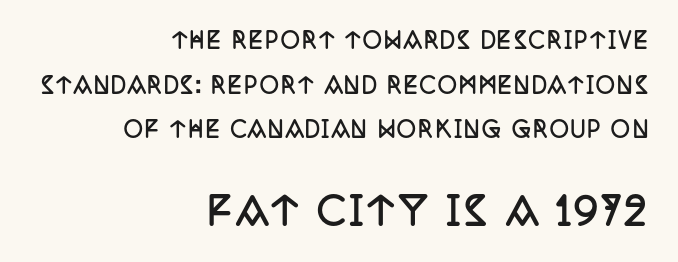
The gap between lines stays unmarked. Is this a fixed-width face? No — the glyphs have proportional, varying widths. Visually, the bottom section dominates because its glyphs are scaled up. Notice how the passage keeps a crisp vertical edge on the right only. Quick note: not italic, upright.
